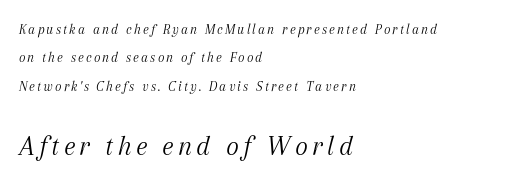
Here the designer chose a conventional face with non-uniform glyph widths. Of the two passages, the one underneath uses the larger point size. The specimen omits any rule beneath the text block's lines. The lines are quadded left. When letters slant like this, we call the style italic. The rendering shows small feet on the letterforms — a serif design.
